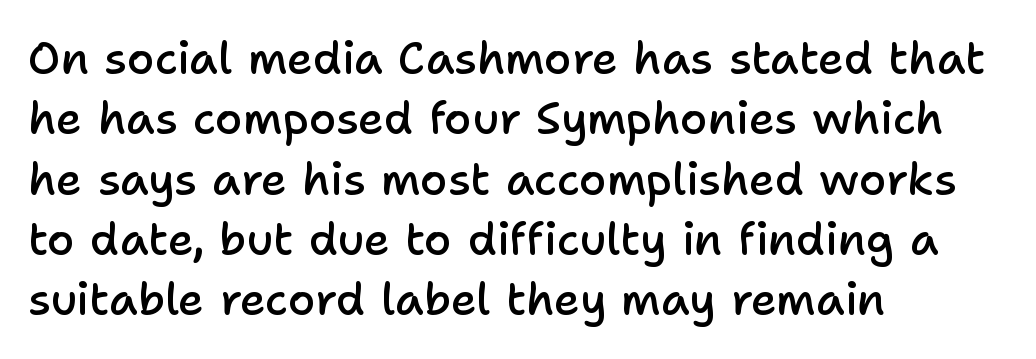
{"serif": "no", "italic": "no", "bold": "semi", "weight": "semibold", "width": "normal", "stroke_contrast": "low", "x_height": "medium", "monospaced": "no", "underline": "no", "align": "left", "line_spacing": "normal", "line_spacing_ratio": 1.34, "letter_spacing": "normal", "letter_spacing_em": 0.0, "glyph_px": 45}
